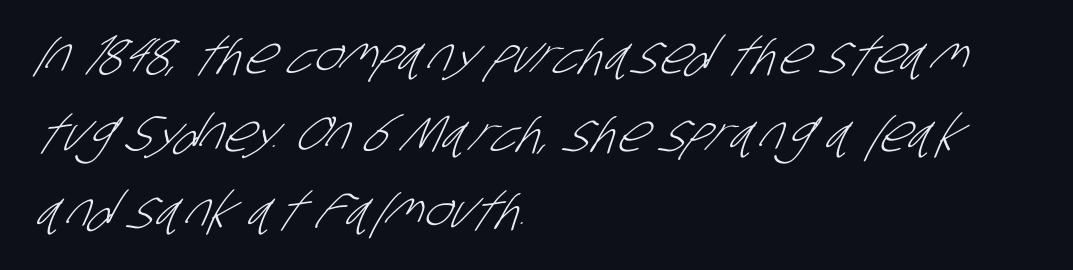
The image shows 51 px light, condensed sans-serif type; set left-aligned, normal line spacing (1.52x), normal letter spacing, not underlined; low stroke contrast and a large x-height.
